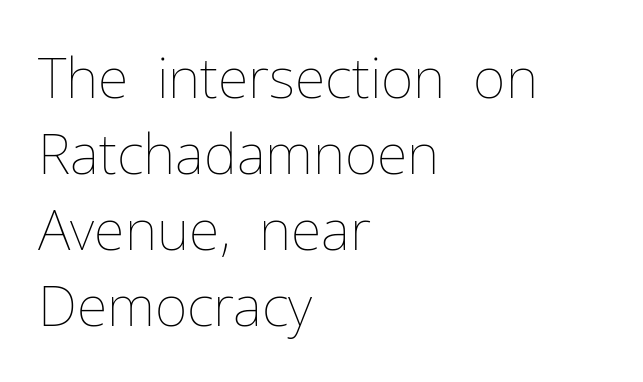
{"italic": "no", "bold": "no", "weight": "thin", "width": "normal", "stroke_contrast": "low", "x_height": "medium", "monospaced": "no", "underline": "no", "align": "left", "line_spacing": "normal", "line_spacing_ratio": 1.36, "letter_spacing": "normal", "letter_spacing_em": 0.0, "glyph_px": 56}
